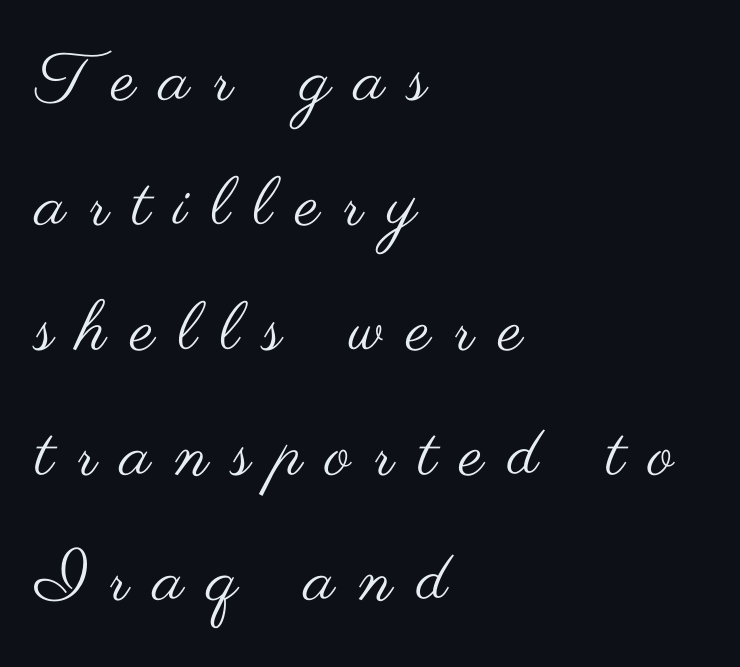
Stroke thickness stays within the range of a standard reading face or lighter. Here the designer chose a conventional face with non-uniform glyph widths. Type without underlining. Does extra space separate the letters? Yes, quite a lot of it. The type family on display is of the sans-serif kind.
